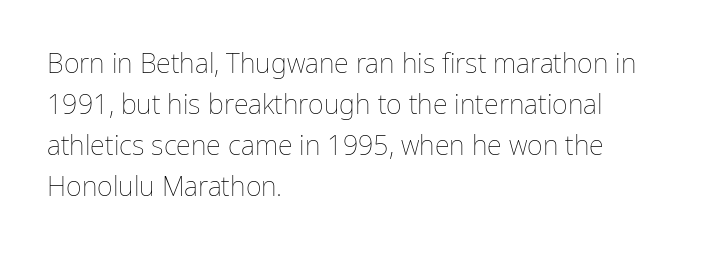
{"italic": "no", "bold": "no", "underline": "no", "align": "left", "line_spacing": "normal", "line_spacing_ratio": 1.52, "letter_spacing": "normal", "letter_spacing_em": 0.0, "glyph_px": 27}
